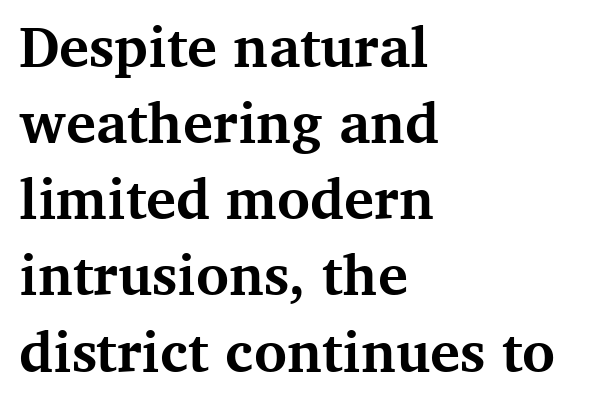
{"serif": "yes", "italic": "no", "bold": "yes", "weight": "bold", "width": "normal", "stroke_contrast": "medium", "x_height": "medium", "monospaced": "no", "underline": "no", "align": "left", "line_spacing": "normal", "line_spacing_ratio": 1.36, "letter_spacing": "normal", "letter_spacing_em": 0.0, "glyph_px": 56}
